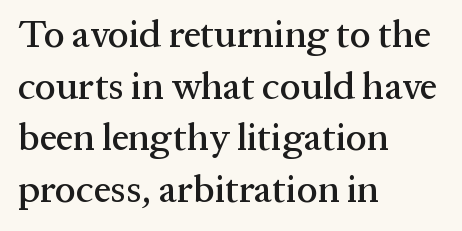
Clear beneath every line of the passage. The font family rendered here belongs to the serif group. A typesetter would mark this as roman, not italic. Teacher's note: observe the even left margin — that is flush-left alignment. The rendering uses natural spacing where letterforms have individual widths. The rows are spaced the way most documents space them.
